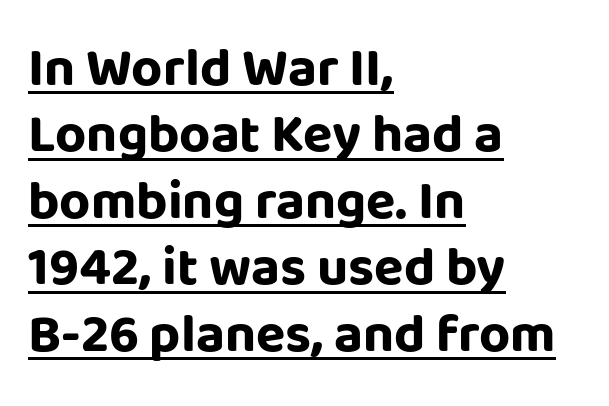
Q: Is the text bold? A: Yes.
Q: Is the text italic (slanted)? A: No, it is upright.
Q: Is the typeface a serif or a sans-serif typeface? A: Sans-serif.
Q: Is the text underlined? A: Yes.
Q: How is the paragraph aligned? A: Left-aligned.
Q: Is the spacing between letters normal or unusually wide? A: Normal.
Q: Width (condensed, normal, or wide)? A: Normal.
Q: Stroke contrast? A: Low.
Q: x-height? A: Large.
Q: Monospaced? A: No.
